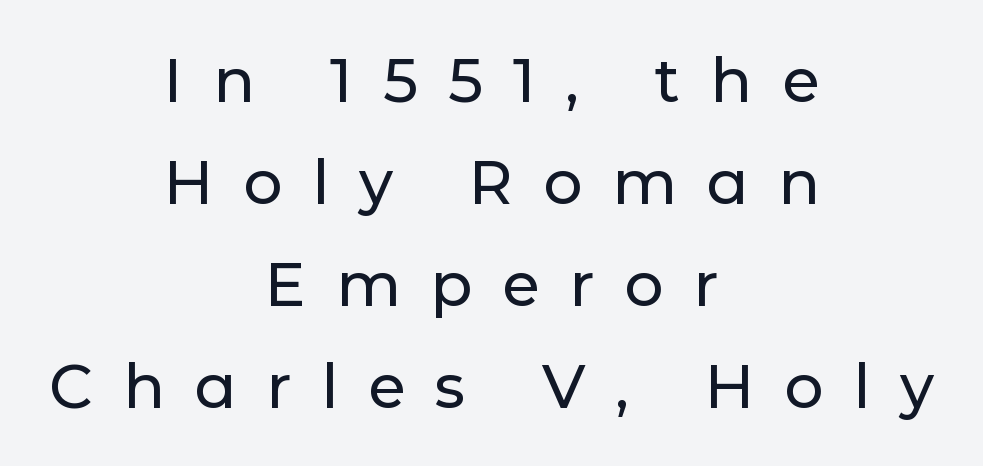
Look at the tracking — it's clearly loosened, letters drifting apart. The compositor balanced each line on the midline. Leading: standard. Nope, no serifs anywhere on these letters. The space beneath each line is pristine and unruled.
